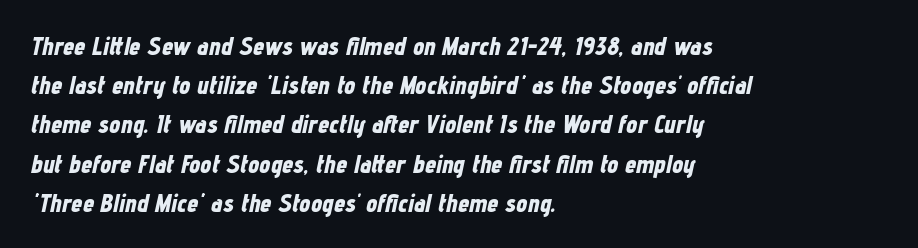
Q: Is the text bold? A: Yes.
Q: Is the text italic (slanted)? A: Yes, it leans right by about 12 degrees.
Q: Is the text underlined? A: No.
Q: How is the paragraph aligned? A: Left-aligned.
Q: Is the spacing between letters normal or unusually wide? A: Normal.
Q: Is the spacing between lines tight, normal or loose? A: Normal.
